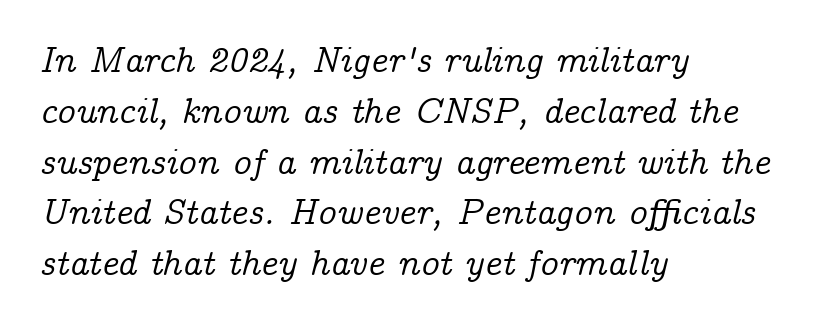
Q: Is the text italic (slanted)? A: Yes, it leans right by about 14 degrees.
Q: Is the typeface a serif or a sans-serif typeface? A: Serif.
Q: Is the text underlined? A: No.
Q: How is the paragraph aligned? A: Left-aligned.
Q: Is the spacing between letters normal or unusually wide? A: Normal.
Q: Is the spacing between lines tight, normal or loose? A: Normal.
Q: Width (condensed, normal, or wide)? A: Normal.
Q: Stroke contrast? A: Low.
Q: x-height? A: Medium.
Q: Monospaced? A: No.
